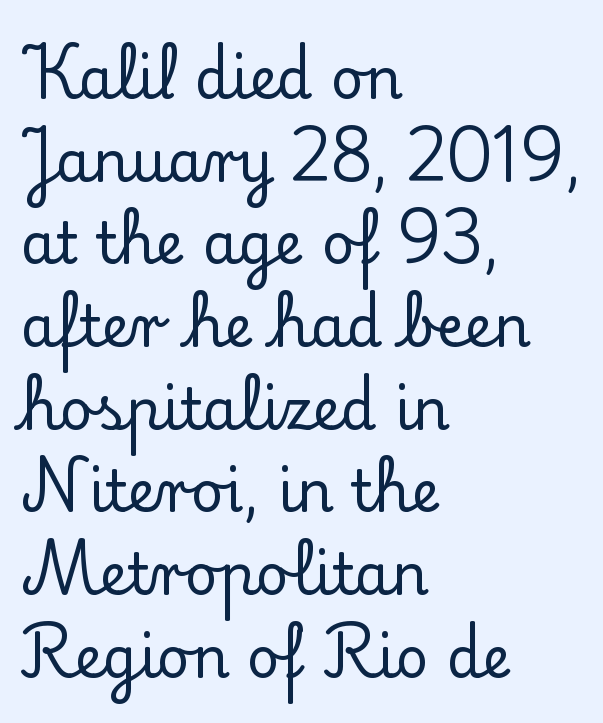
Q: Is the text italic (slanted)? A: No, it is upright.
Q: Is the typeface a serif or a sans-serif typeface? A: Serif.
Q: Is the text underlined? A: No.
Q: How is the paragraph aligned? A: Left-aligned.
Q: Is the spacing between letters normal or unusually wide? A: Normal.
Q: Is the spacing between lines tight, normal or loose? A: Normal.
Q: Width (condensed, normal, or wide)? A: Normal.
Q: Stroke contrast? A: Low.
Q: x-height? A: Small.
Q: Monospaced? A: No.
